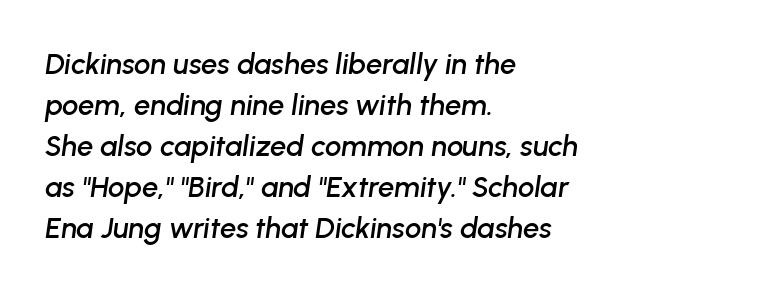
Q: Is the text italic (slanted)? A: Yes, it leans right by about 8 degrees.
Q: Is the text underlined? A: No.
Q: How is the paragraph aligned? A: Left-aligned.
Q: Is the spacing between letters normal or unusually wide? A: Normal.
Q: Is the spacing between lines tight, normal or loose? A: Normal.
Q: Width (condensed, normal, or wide)? A: Normal.
Q: Stroke contrast? A: Low.
Q: x-height? A: Medium.
Q: Monospaced? A: No.
